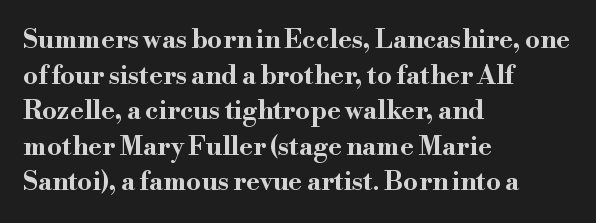
{"italic": "no", "bold": "yes", "underline": "no", "align": "left", "line_spacing": "normal", "line_spacing_ratio": 1.37, "letter_spacing": "normal", "letter_spacing_em": 0.0, "glyph_px": 26}
